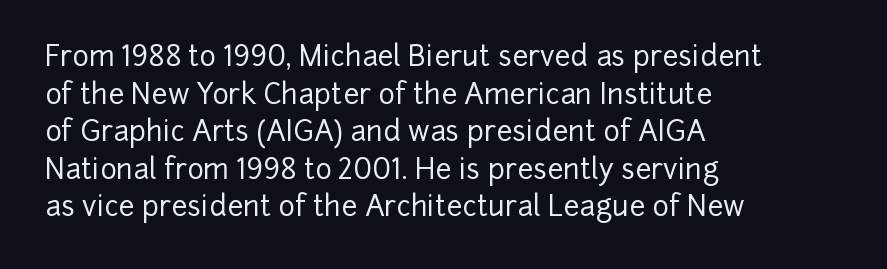
The image shows 28 px sans-serif type, upright; set left-aligned, normal line spacing (1.34x), normal letter spacing, not underlined; low stroke contrast and a medium x-height.
